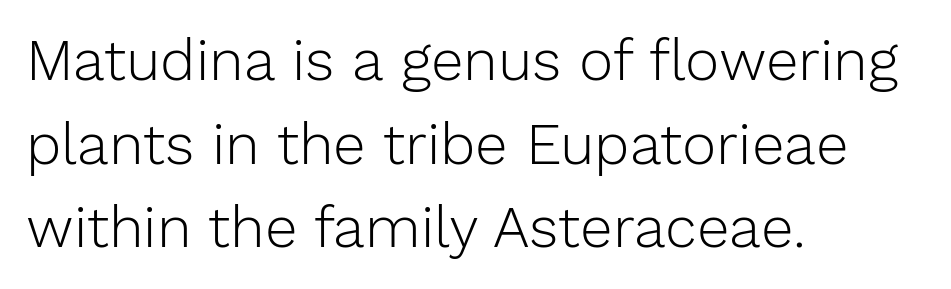
{"serif": "no", "italic": "no", "bold": "no", "weight": "light", "width": "normal", "stroke_contrast": "low", "x_height": "medium", "monospaced": "no", "underline": "no", "align": "left", "line_spacing": "normal", "line_spacing_ratio": 1.44, "letter_spacing": "normal", "letter_spacing_em": 0.0, "glyph_px": 58}
